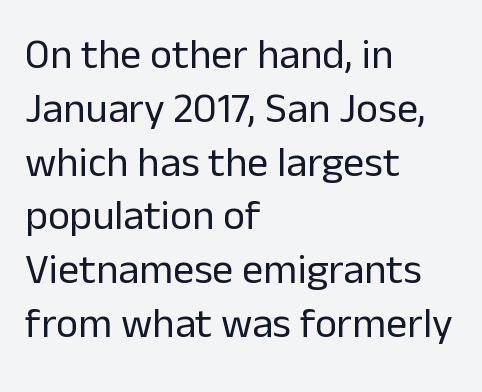
Evenly set lines give the paragraph a standard silhouette. The space directly below the letters is spotless. This sample uses an upright cut, with every glyph sitting square on the baseline. The typeface chosen for these lines omits serifs.
